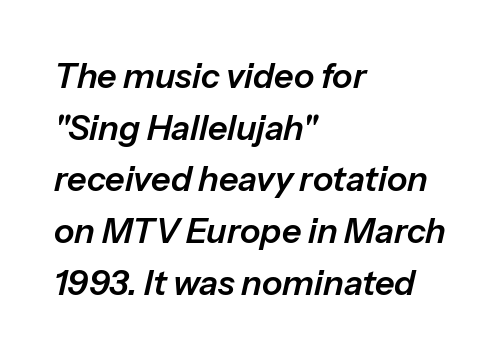
The image shows 34 px text type, italic (leaning right); set left-aligned, normal line spacing (1.52x), normal letter spacing, not underlined; low stroke contrast and a medium x-height.
